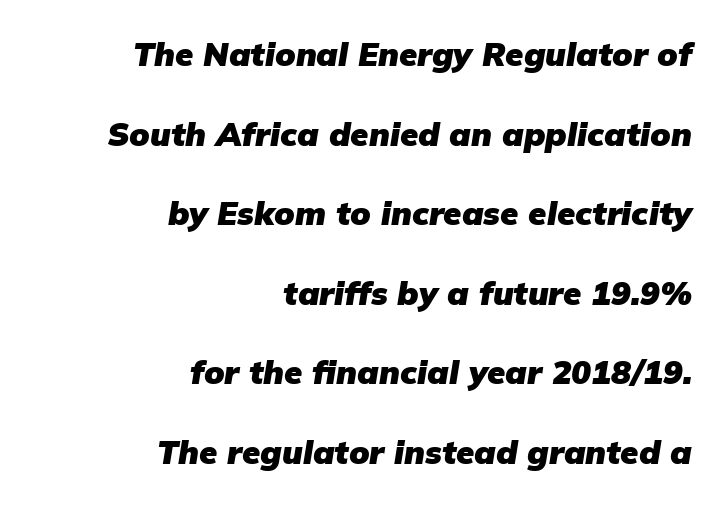
The axis of the letterforms is tilted away from vertical. A typesetter would call this zero additional tracking. How would I describe the line gaps? Wide and relaxed. The text block is weighted toward the right margin, trailing off unevenly leftward.
